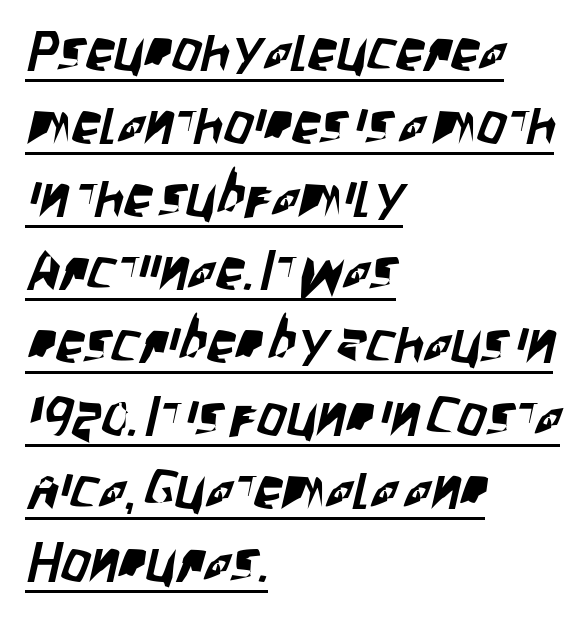
{"serif": "no", "width": "condensed", "stroke_contrast": "low", "x_height": "large", "monospaced": "no", "underline": "yes", "align": "left", "line_spacing": "normal", "line_spacing_ratio": 1.28, "letter_spacing": "normal", "letter_spacing_em": 0.0, "glyph_px": 57}
